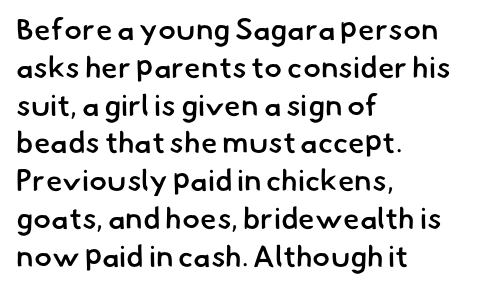
{"serif": "no", "bold": "semi", "weight": "semibold", "width": "normal", "stroke_contrast": "low", "x_height": "small", "monospaced": "no", "underline": "no", "align": "left", "line_spacing": "normal", "line_spacing_ratio": 1.26, "letter_spacing": "normal", "letter_spacing_em": 0.0, "glyph_px": 30}
